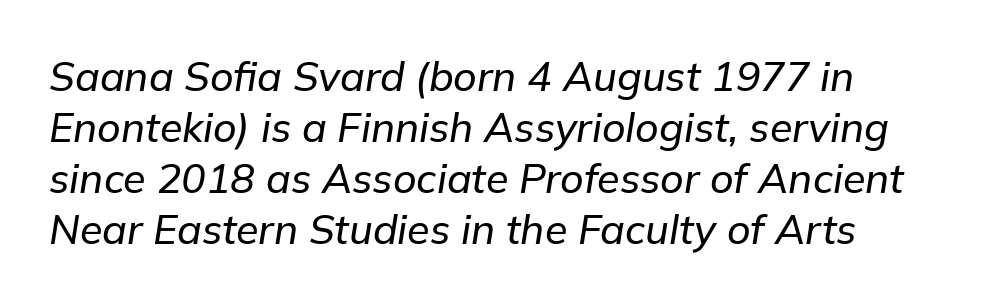
{"italic": "yes", "lean": "right", "slant_degrees": 9, "width": "normal", "stroke_contrast": "low", "x_height": "medium", "monospaced": "no", "underline": "no", "line_spacing_ratio": 1.24, "letter_spacing": "normal", "letter_spacing_em": 0.0, "glyph_px": 41}
